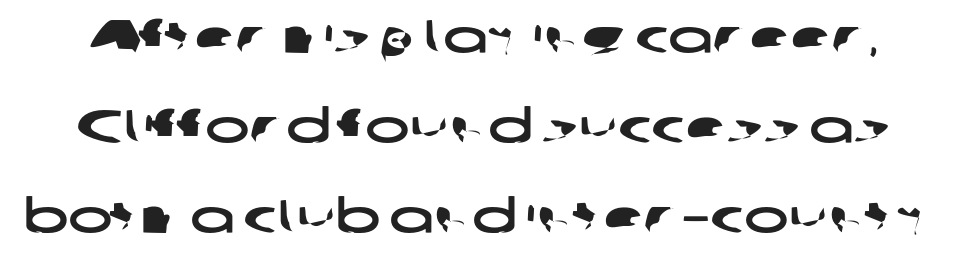
Grotesque or geometric, the face here clearly has no serifs. Has an underline been added? It has not. The rendering keeps characters at their native spacing. Is this a fixed-width face? No — the glyphs have proportional, varying widths. The lines are spread far apart with generous leading.
